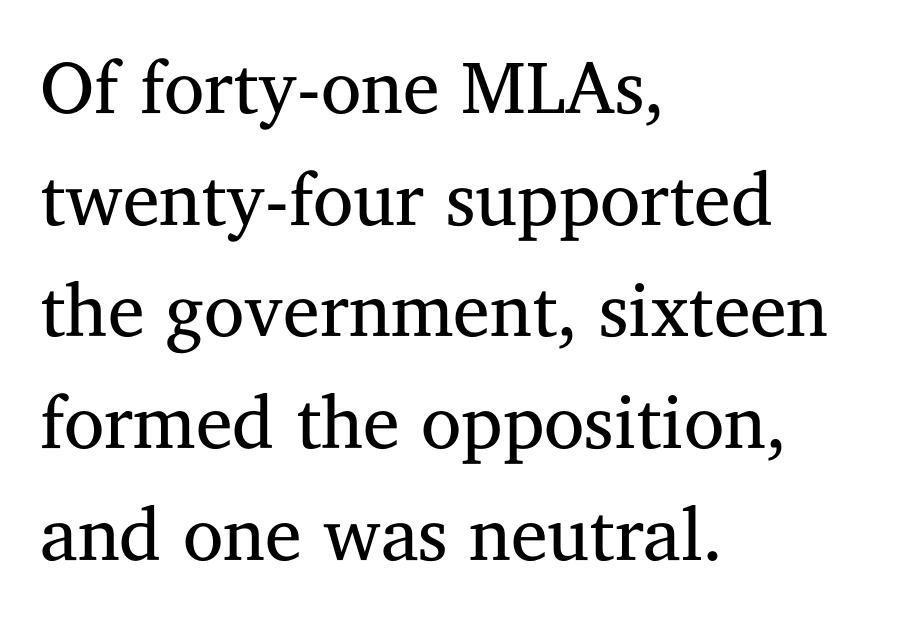
Q: Is the text bold? A: No.
Q: Is the text italic (slanted)? A: No, it is upright.
Q: Is the typeface a serif or a sans-serif typeface? A: Serif.
Q: Is the text underlined? A: No.
Q: How is the paragraph aligned? A: Left-aligned.
Q: Is the spacing between letters normal or unusually wide? A: Normal.
Q: Is the spacing between lines tight, normal or loose? A: Normal.
Q: Width (condensed, normal, or wide)? A: Normal.
Q: Stroke contrast? A: Medium.
Q: x-height? A: Medium.
Q: Monospaced? A: No.
